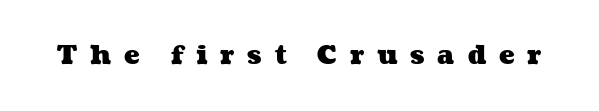
In terms of letterspacing, this is a distinctly airy, spread setting. Descenders hang freely into open space. Bold? Absolutely — the strokes are thick and heavy.
